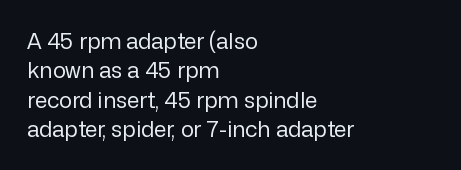
Caption: face not bold, strokes unweighted. Whoever set this chose a conventional vertical rhythm. This sample uses plain, unmodified letter spacing. The lettering stays uniformly vertical, giving the passage a roman look. Rule under the text: the space is simply empty.
